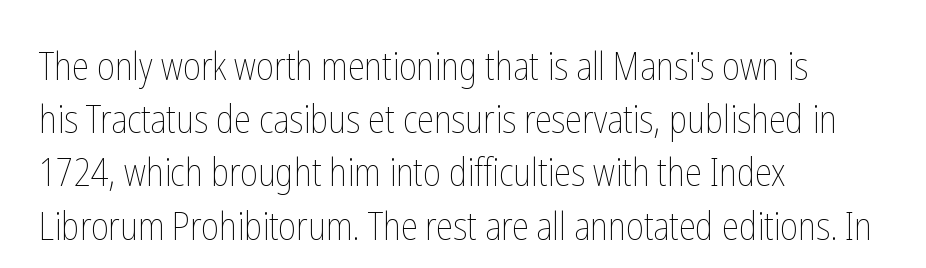
{"italic": "no", "bold": "no", "weight": "thin", "width": "condensed", "stroke_contrast": "low", "x_height": "medium", "monospaced": "no", "underline": "no", "align": "left", "line_spacing": "normal", "line_spacing_ratio": 1.4, "letter_spacing": "normal", "letter_spacing_em": 0.0, "glyph_px": 38}
